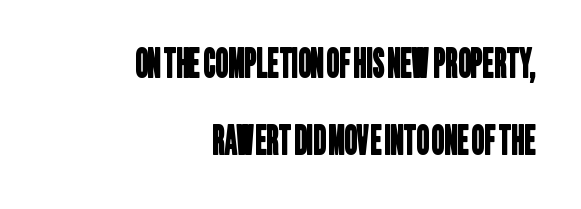
Q: Is the typeface a serif or a sans-serif typeface? A: Sans-serif.
Q: Is the text underlined? A: No.
Q: How is the paragraph aligned? A: Right-aligned.
Q: Is the spacing between letters normal or unusually wide? A: Normal.
Q: Is the spacing between lines tight, normal or loose? A: Loose.
Q: Width (condensed, normal, or wide)? A: Condensed.
Q: Stroke contrast? A: Low.
Q: x-height? A: Large.
Q: Monospaced? A: No.
